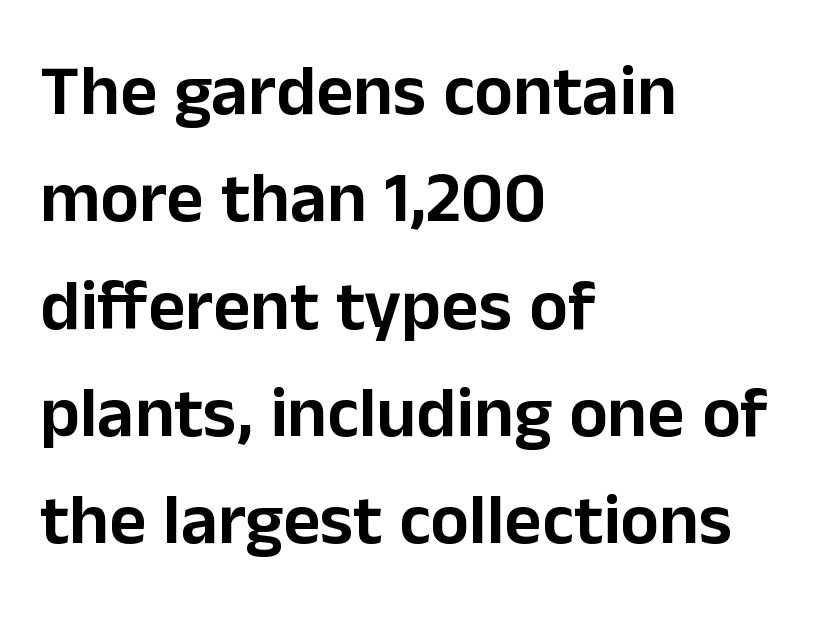
The image shows 72 px sans-serif type, upright; set left-aligned, normal line spacing (1.49x), normal letter spacing, not underlined; low stroke contrast and a medium x-height.
